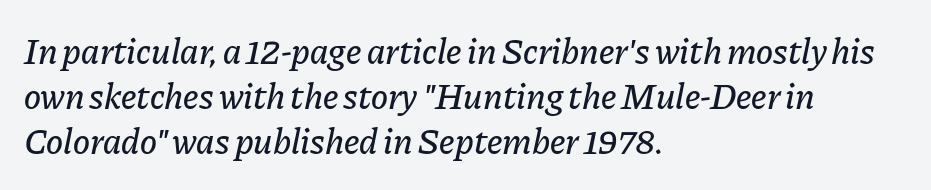
The specimen reads as italic at a glance. Looks like regular typesetting: each glyph gets only the width it needs. Honestly, the letter spacing is just normal — you wouldn't notice it. Check under the words: just untouched page.
